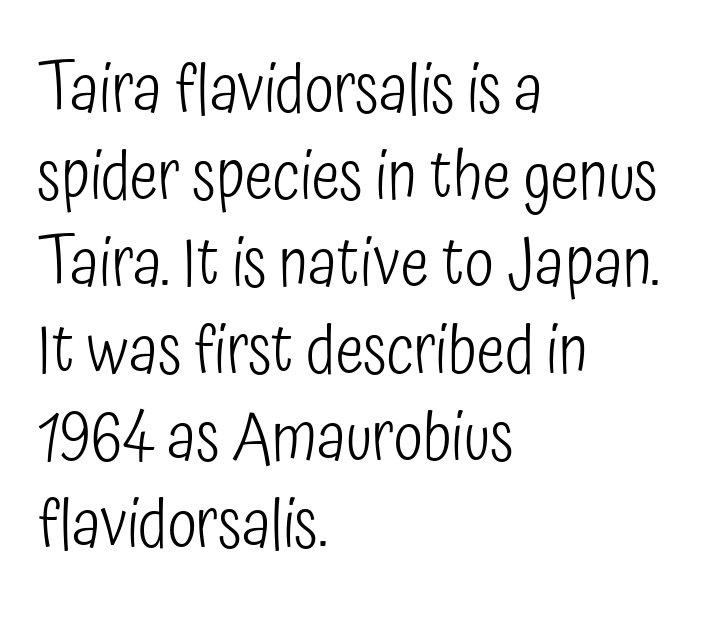
Q: Is the text bold? A: No.
Q: Is the text italic (slanted)? A: No, it is upright.
Q: Is the typeface a serif or a sans-serif typeface? A: Sans-serif.
Q: Is the text underlined? A: No.
Q: How is the paragraph aligned? A: Left-aligned.
Q: Is the spacing between letters normal or unusually wide? A: Normal.
Q: Is the spacing between lines tight, normal or loose? A: Normal.
Q: Width (condensed, normal, or wide)? A: Condensed.
Q: Stroke contrast? A: Low.
Q: x-height? A: Medium.
Q: Monospaced? A: No.
